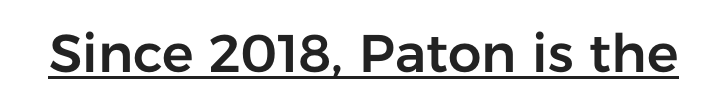
Q: Is the text italic (slanted)? A: No, it is upright.
Q: Is the typeface a serif or a sans-serif typeface? A: Sans-serif.
Q: Is the text underlined? A: Yes.
Q: Is the spacing between letters normal or unusually wide? A: Normal.
Q: Width (condensed, normal, or wide)? A: Normal.
Q: Stroke contrast? A: Low.
Q: x-height? A: Medium.
Q: Monospaced? A: No.
